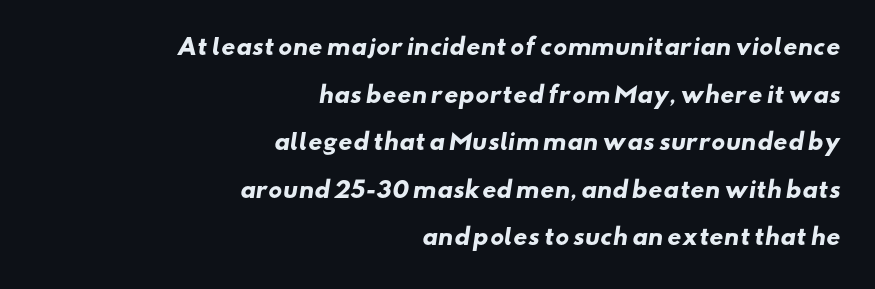
Standard letterfit; no display-style spreading of the glyphs. The words here are not underlined. The block of text is sparse from top to bottom, with ample space between rows. Emphasis by weight is at full strength: bold. These lines are set flush right with a ragged left edge.
